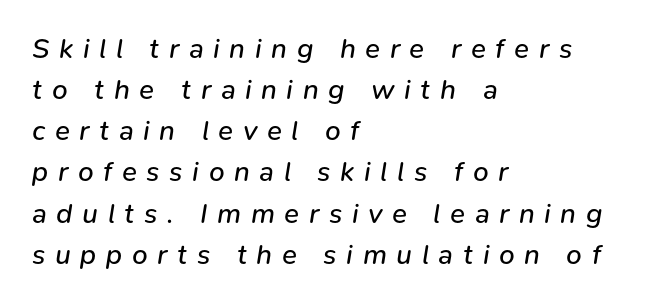
{"italic": "yes", "lean": "right", "slant_degrees": 9, "bold": "no", "weight": "regular", "width": "normal", "stroke_contrast": "low", "x_height": "medium", "monospaced": "no", "underline": "no", "align": "left", "line_spacing": "normal", "line_spacing_ratio": 1.47, "letter_spacing": "wide", "letter_spacing_em": 0.34, "glyph_px": 28}
